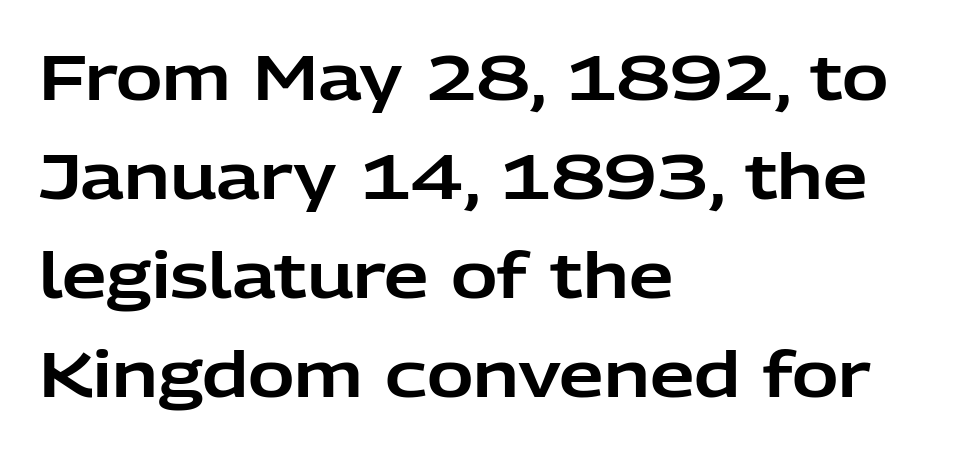
The image shows 63 px sans-serif type, upright; set left-aligned, normal line spacing (1.57x), normal letter spacing, not underlined; low stroke contrast and a medium x-height.
